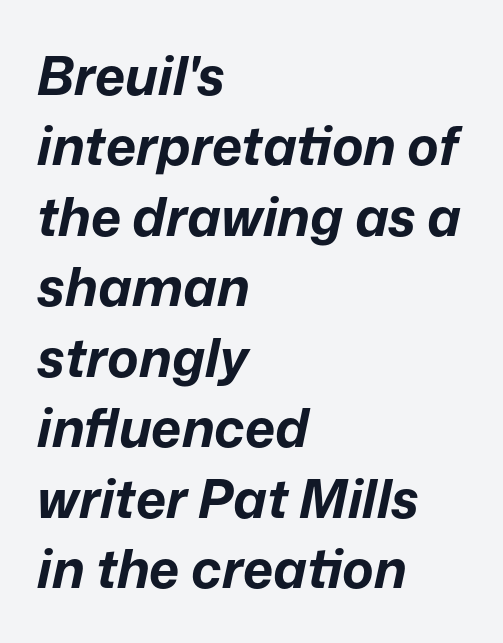
The letters advance in unequal steps, a hallmark of proportional type. The lines sit at an ordinary, default distance from one another. Reading down the block, your eye returns to a fixed left position each line. The gap between lines stays unmarked.
